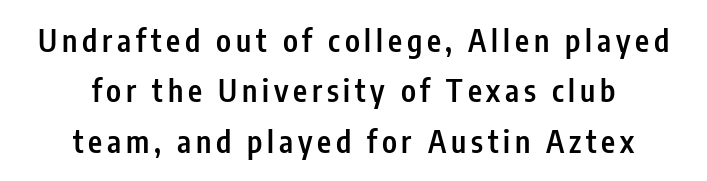
{"serif": "no", "italic": "no", "bold": "semi", "weight": "semibold", "width": "condensed", "stroke_contrast": "low", "x_height": "medium", "monospaced": "no", "underline": "no", "align": "center", "line_spacing": "normal", "line_spacing_ratio": 1.68, "glyph_px": 30}
